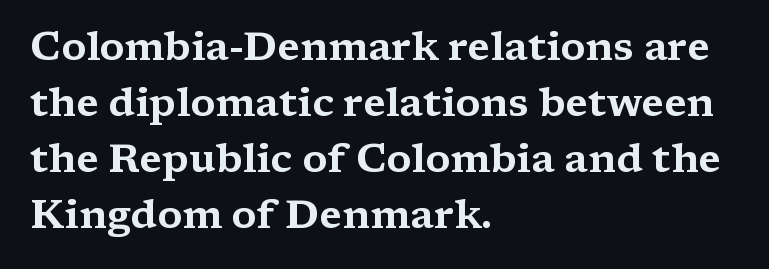
The letters stand straight up with perfectly vertical stems. One glance says typical: line gaps are just what's usual. The text was rendered using a seriffed face with decorative stroke endings. The letterforms sit shoulder to shoulder at normal distance.
